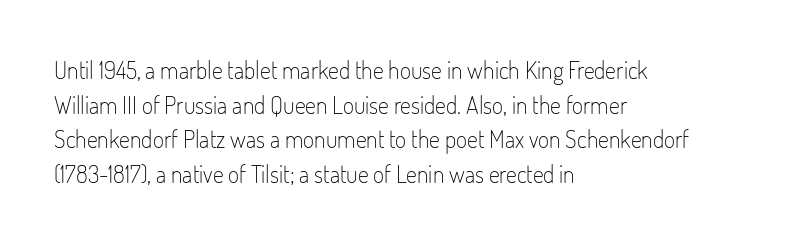
Q: Is the text bold? A: No.
Q: Is the text italic (slanted)? A: No, it is upright.
Q: Is the text underlined? A: No.
Q: How is the paragraph aligned? A: Left-aligned.
Q: Is the spacing between letters normal or unusually wide? A: Normal.
Q: Is the spacing between lines tight, normal or loose? A: Normal.
